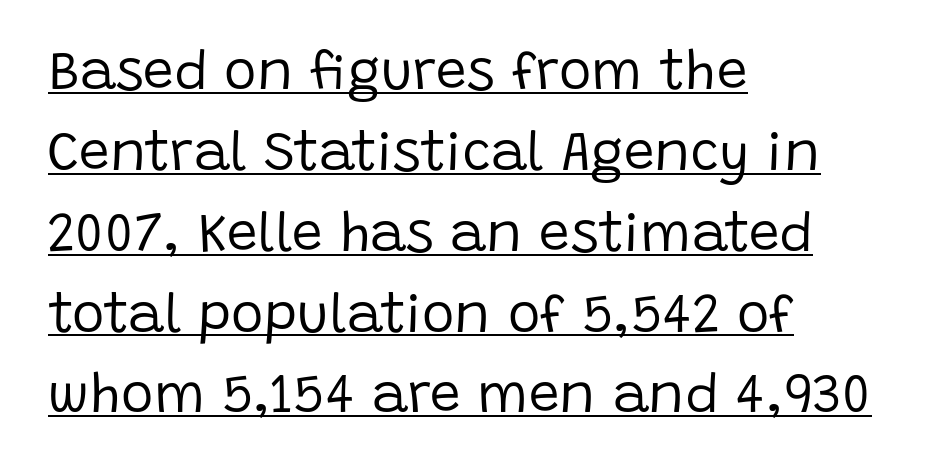
{"serif": "no", "italic": "no", "bold": "no", "weight": "regular", "width": "normal", "stroke_contrast": "low", "x_height": "large", "monospaced": "no", "underline": "yes", "align": "left", "line_spacing": "normal", "line_spacing_ratio": 1.47, "letter_spacing": "normal", "letter_spacing_em": 0.0, "glyph_px": 55}
